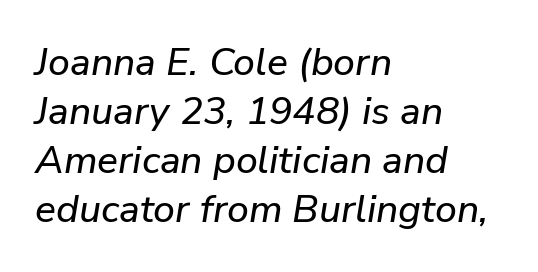
{"italic": "yes", "lean": "right", "slant_degrees": 9, "width": "normal", "stroke_contrast": "low", "x_height": "medium", "monospaced": "no", "underline": "no", "align": "left", "line_spacing": "normal", "line_spacing_ratio": 1.26, "letter_spacing": "normal", "letter_spacing_em": 0.0, "glyph_px": 39}
